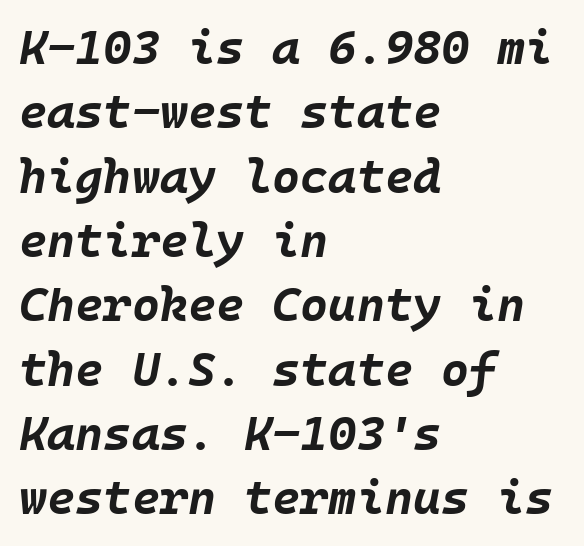
The image shows 48 px bold type, italic (leaning right); set left-aligned, normal line spacing (1.34x), normal letter spacing, not underlined; low stroke contrast and a large x-height.
